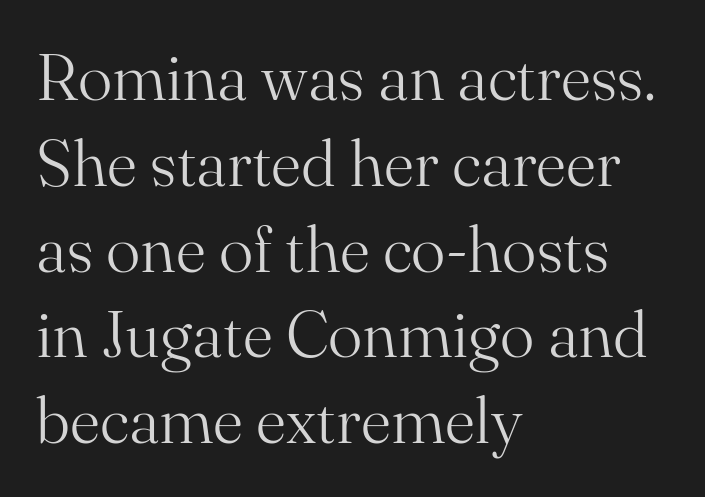
The image shows 65 px light serif type, upright; set left-aligned, normal line spacing (1.32x), normal letter spacing, not underlined; medium stroke contrast and a small x-height.
